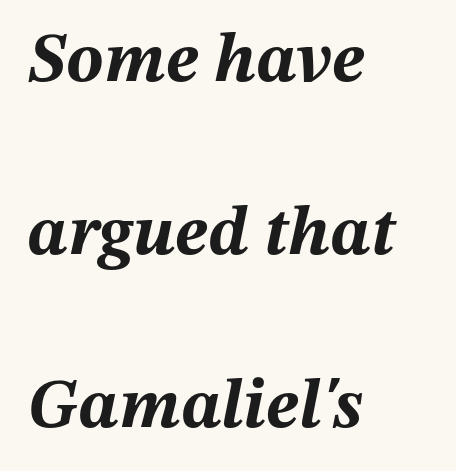
The rendering uses natural spacing where letterforms have individual widths. When letters slant like this, we call the style italic. Reading down the block, your eye returns to a fixed left position each line. The horizontal fit of the characters is conventional and even.
